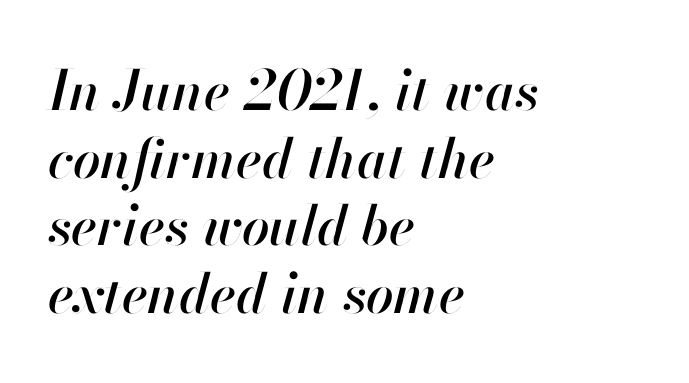
Q: Is the text italic (slanted)? A: Yes, it leans right by about 13 degrees.
Q: Is the text underlined? A: No.
Q: How is the paragraph aligned? A: Left-aligned.
Q: Is the spacing between letters normal or unusually wide? A: Normal.
Q: Width (condensed, normal, or wide)? A: Normal.
Q: Stroke contrast? A: High.
Q: x-height? A: Small.
Q: Monospaced? A: No.
